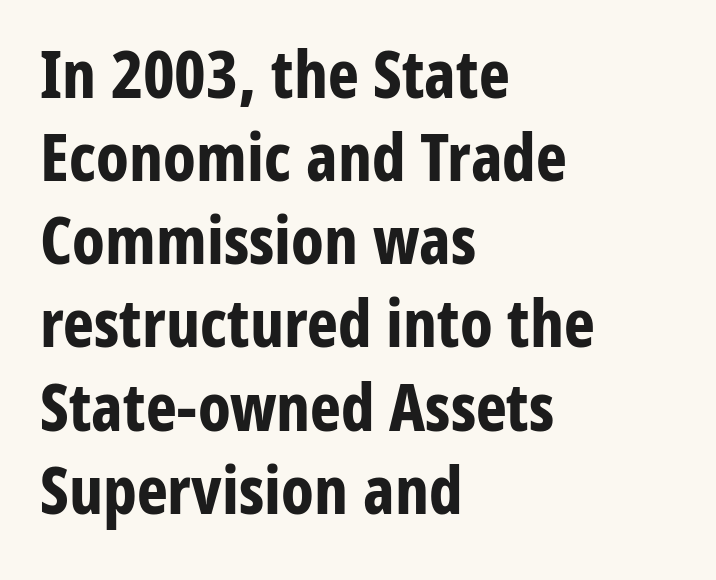
The image shows 66 px bold, condensed sans-serif type, upright; set left-aligned, normal line spacing (1.26x), normal letter spacing, not underlined; low stroke contrast and a medium x-height.
